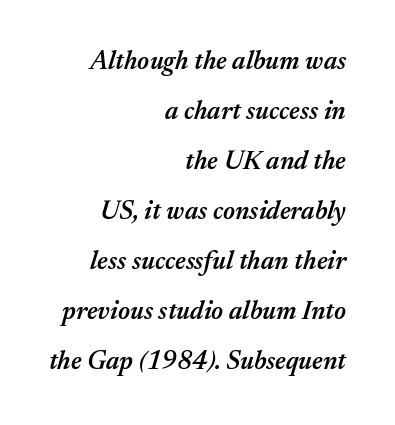
Q: Is the text bold? A: Semi-bold.
Q: Is the text italic (slanted)? A: Yes, it leans right by about 17 degrees.
Q: Is the text underlined? A: No.
Q: How is the paragraph aligned? A: Right-aligned.
Q: Is the spacing between letters normal or unusually wide? A: Normal.
Q: Is the spacing between lines tight, normal or loose? A: Loose.
